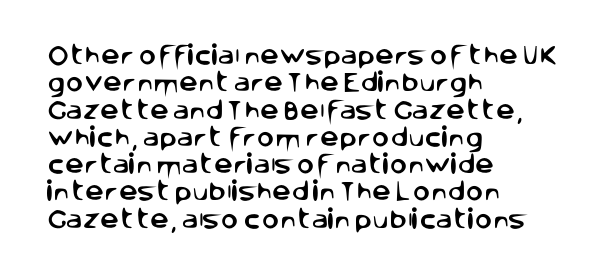
You could call the tracking neutral — neither tight nor loose. Honestly, there is no underline to notice here at all. This is roman type, the default non-slanted kind. Compared with a centered layout, this one pins lines to the left instead. Interline gaps are of average width in this sample.
